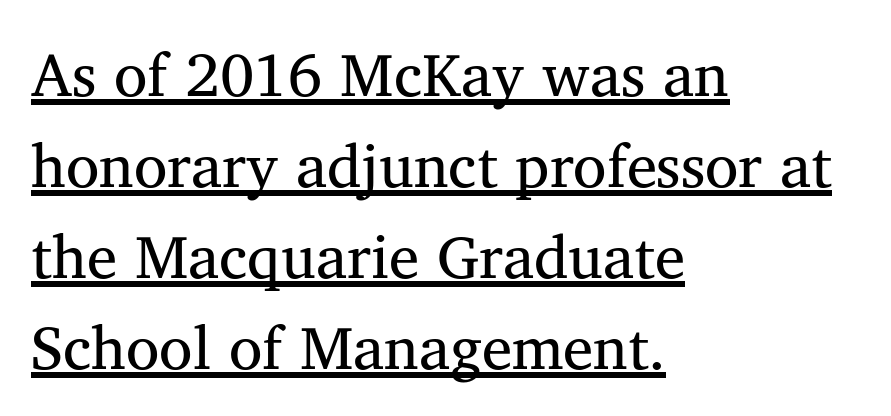
{"serif": "yes", "bold": "no", "weight": "regular", "width": "normal", "stroke_contrast": "medium", "x_height": "medium", "monospaced": "no", "underline": "yes", "align": "left", "line_spacing": "normal", "line_spacing_ratio": 1.49, "letter_spacing": "normal", "letter_spacing_em": 0.0, "glyph_px": 61}
